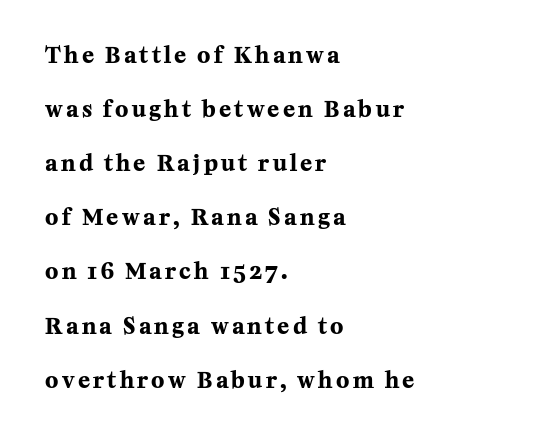
Check the space under the baseline: it is left empty. No italicization has been applied; the sample stays upright. Students, observe: this is what heavily led, spacious text looks like. These words are printed bold, with thick strokes throughout. The setting favours the left margin, as ordinary paragraphs usually do.
